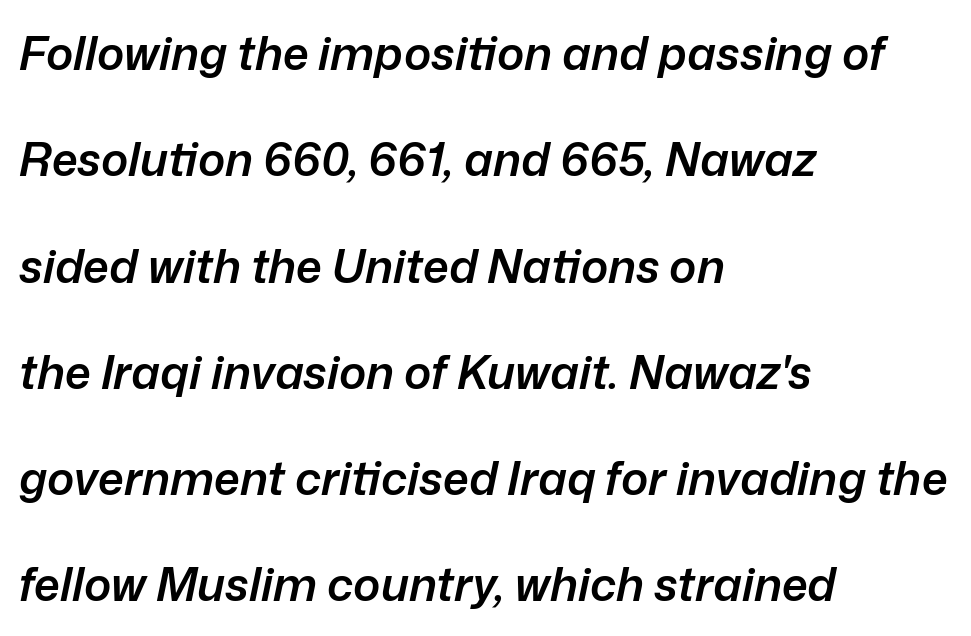
What stands out about the letter spacing? Nothing — it is the standard amount. Caption: multi-line text, flush left, ragged right. The axis of the letterforms is tilted away from vertical. A somewhat darkened texture: the type is semibold rather than bold. You could not count columns in this text — the font is proportionally spaced.
